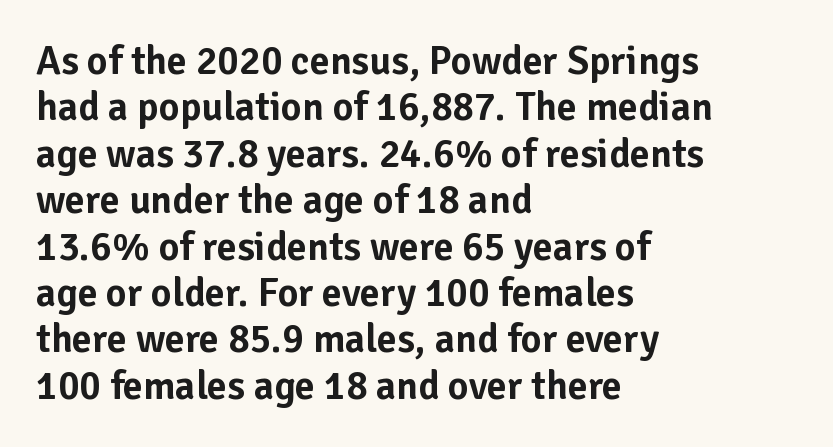
{"serif": "no", "italic": "no", "width": "normal", "stroke_contrast": "low", "x_height": "medium", "monospaced": "no", "underline": "no", "align": "left", "line_spacing_ratio": 1.16, "letter_spacing": "normal", "letter_spacing_em": 0.0, "glyph_px": 40}
